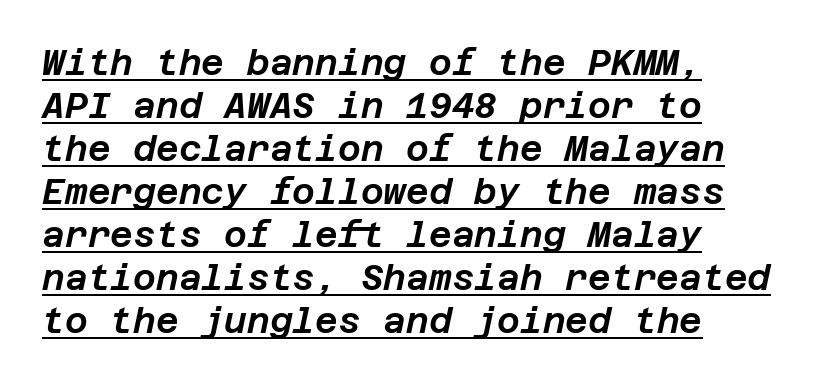
The image shows 35 px text type, italic (leaning right); set left-aligned, line spacing 1.23x, normal letter spacing, underlined; low stroke contrast and a large x-height.
